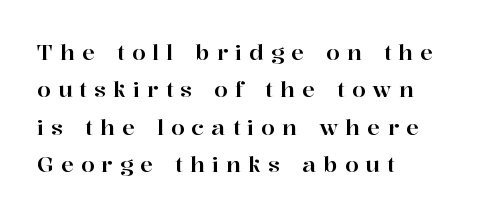
Q: Is the text italic (slanted)? A: No, it is upright.
Q: Is the text underlined? A: No.
Q: How is the paragraph aligned? A: Left-aligned.
Q: Is the spacing between letters normal or unusually wide? A: Unusually wide.
Q: Is the spacing between lines tight, normal or loose? A: Normal.
